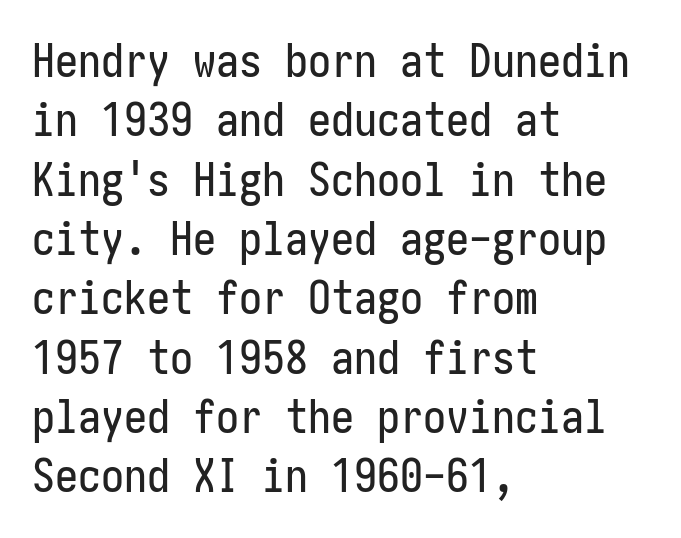
{"serif": "no", "italic": "no", "width": "condensed", "stroke_contrast": "low", "x_height": "medium", "underline": "no", "align": "left", "line_spacing": "normal", "line_spacing_ratio": 1.29, "letter_spacing": "normal", "letter_spacing_em": 0.0, "glyph_px": 46}
